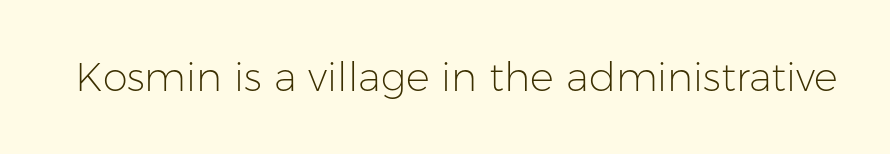
Q: Is the text bold? A: No.
Q: Is the text italic (slanted)? A: No, it is upright.
Q: Is the typeface a serif or a sans-serif typeface? A: Sans-serif.
Q: Is the text underlined? A: No.
Q: Is the spacing between letters normal or unusually wide? A: Normal.
Q: Width (condensed, normal, or wide)? A: Normal.
Q: Stroke contrast? A: Low.
Q: x-height? A: Medium.
Q: Monospaced? A: No.
